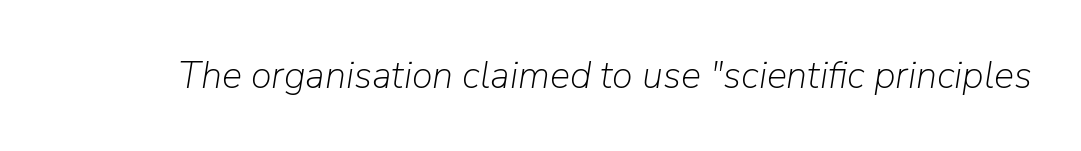
Has an underline been added? It has not. The axis of the letterforms is tilted away from vertical. Nothing unusual about the tracking: characters are spaced as the font intends. The strokes are not fattened; the text isn't bold. The rendering uses natural spacing where letterforms have individual widths.
